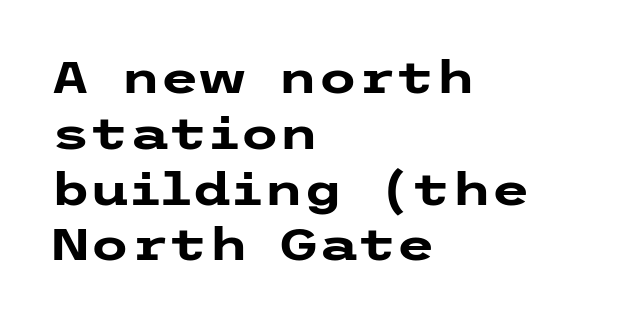
This rendering employs a face without finishing strokes, i.e., a sans-serif. Horizontally, the lines are justified to the leading edge only. The letters sit at their default tracking, neither squeezed nor spread. The specimen reads as upright at a glance. The characters look thick and weighty, a clear bold. The strip under each line holds only bare page.
